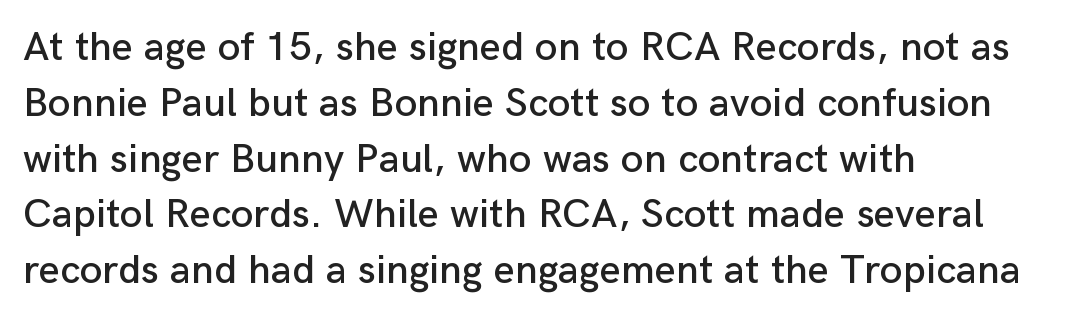
Is this a fixed-width face? No — the glyphs have proportional, varying widths. Line starts are locked; line ends wander. This block has exactly the height ordinary leading produces. Each letter's strokes conclude bluntly, with no projecting serifs. Bare-footed words on every line.
